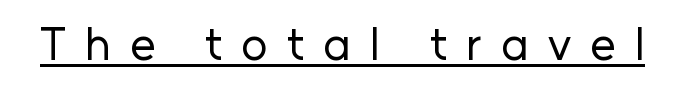
{"serif": "no", "italic": "no", "bold": "no", "weight": "regular", "width": "normal", "stroke_contrast": "low", "x_height": "medium", "monospaced": "no", "underline": "yes", "letter_spacing": "wide", "letter_spacing_em": 0.42, "glyph_px": 46}
